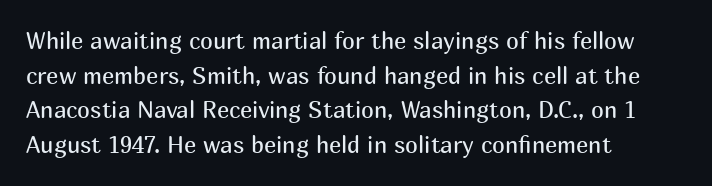
The image shows 23 px text type, upright; set left-aligned, normal line spacing (1.51x), normal letter spacing, not underlined.
